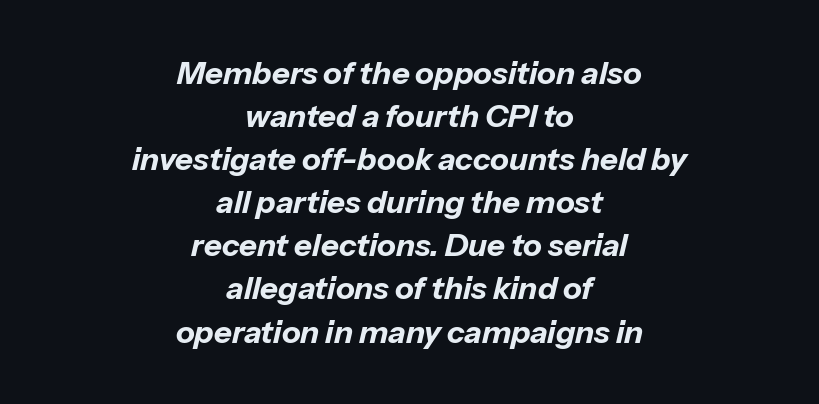
Q: Is the text bold? A: Yes.
Q: Is the text italic (slanted)? A: Yes, it leans right by about 13 degrees.
Q: Is the text underlined? A: No.
Q: How is the paragraph aligned? A: Centered.
Q: Is the spacing between letters normal or unusually wide? A: Normal.
Q: Is the spacing between lines tight, normal or loose? A: Normal.
Q: Width (condensed, normal, or wide)? A: Normal.
Q: Stroke contrast? A: Low.
Q: x-height? A: Medium.
Q: Monospaced? A: No.
